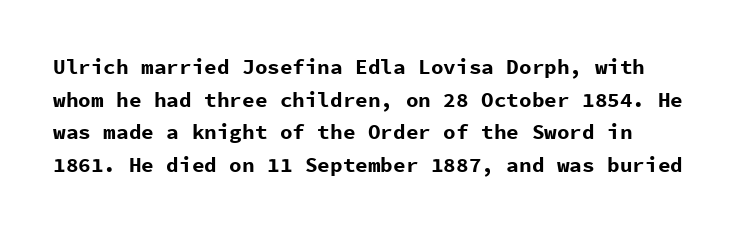
Q: Is the text bold? A: Yes.
Q: Is the text italic (slanted)? A: No, it is upright.
Q: Is the text underlined? A: No.
Q: How is the paragraph aligned? A: Left-aligned.
Q: Is the spacing between letters normal or unusually wide? A: Normal.
Q: Is the spacing between lines tight, normal or loose? A: Normal.
